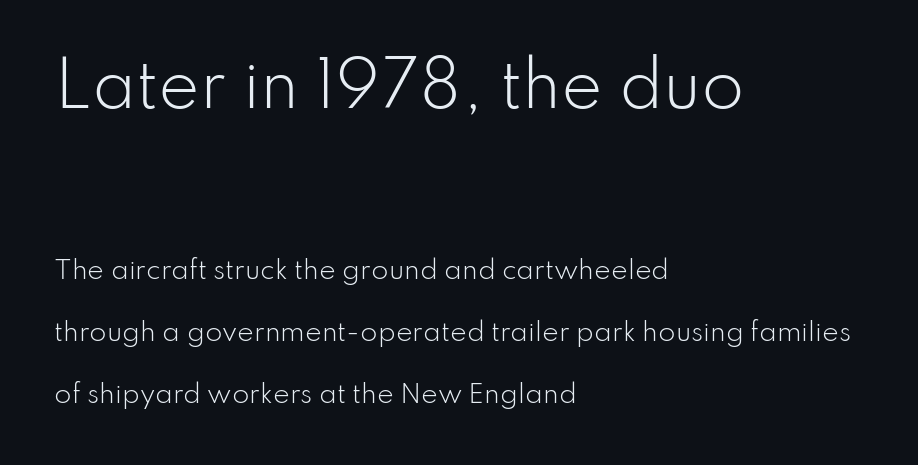
The typeface chosen for these lines omits serifs. Rule under the text: the space is simply empty. The block sitting higher on the canvas is the one with enlarged characters. The letters sit at their default tracking, neither squeezed nor spread. No italicization has been applied; the sample stays upright.
